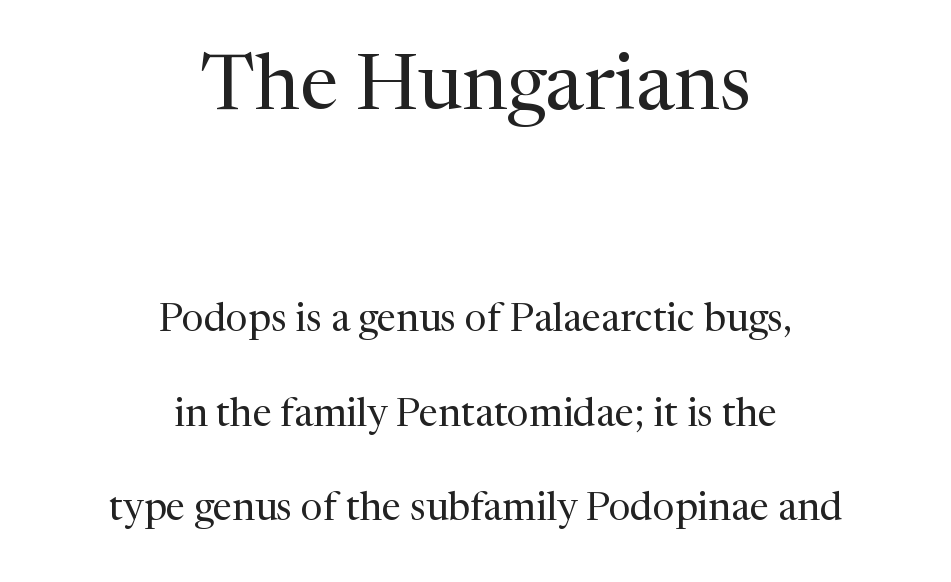
The image shows 78 px regular-weight serif type, upright; set centered, loose line spacing (2.42x), normal letter spacing, not underlined; the first (top) block is 2.0x larger; medium stroke contrast and a medium x-height.
